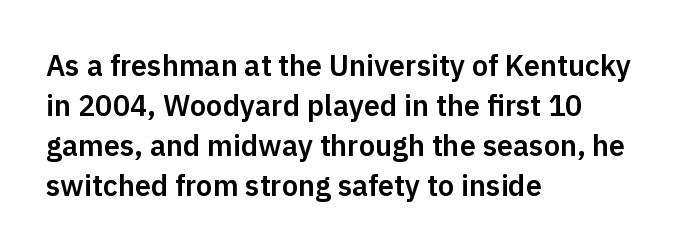
Q: Is the text italic (slanted)? A: No, it is upright.
Q: Is the typeface a serif or a sans-serif typeface? A: Sans-serif.
Q: Is the text underlined? A: No.
Q: How is the paragraph aligned? A: Left-aligned.
Q: Is the spacing between letters normal or unusually wide? A: Normal.
Q: Is the spacing between lines tight, normal or loose? A: Normal.
Q: Width (condensed, normal, or wide)? A: Normal.
Q: Stroke contrast? A: Low.
Q: x-height? A: Medium.
Q: Monospaced? A: No.
